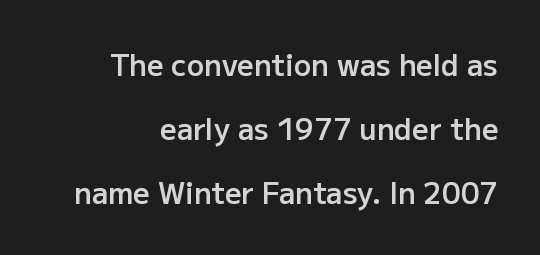
Q: Is the text bold? A: Semi-bold.
Q: Is the text italic (slanted)? A: No, it is upright.
Q: Is the typeface a serif or a sans-serif typeface? A: Sans-serif.
Q: Is the text underlined? A: No.
Q: Is the spacing between letters normal or unusually wide? A: Normal.
Q: Is the spacing between lines tight, normal or loose? A: Loose.
Q: Width (condensed, normal, or wide)? A: Normal.
Q: Stroke contrast? A: Low.
Q: x-height? A: Medium.
Q: Monospaced? A: No.
